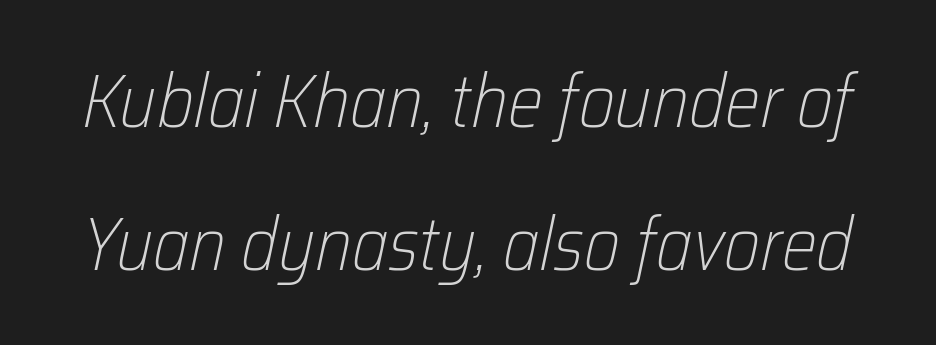
Q: Is the text bold? A: No.
Q: Is the text italic (slanted)? A: Yes, it leans right by about 12 degrees.
Q: Is the text underlined? A: No.
Q: Is the spacing between letters normal or unusually wide? A: Normal.
Q: Is the spacing between lines tight, normal or loose? A: Loose.
Q: Width (condensed, normal, or wide)? A: Condensed.
Q: Stroke contrast? A: Low.
Q: x-height? A: Medium.
Q: Monospaced? A: No.
